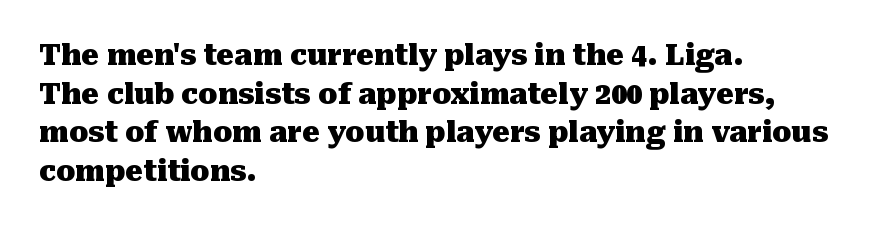
The image shows 28 px heavy serif type, upright; set left-aligned, normal line spacing (1.38x), normal letter spacing, not underlined; medium stroke contrast and a medium x-height.
